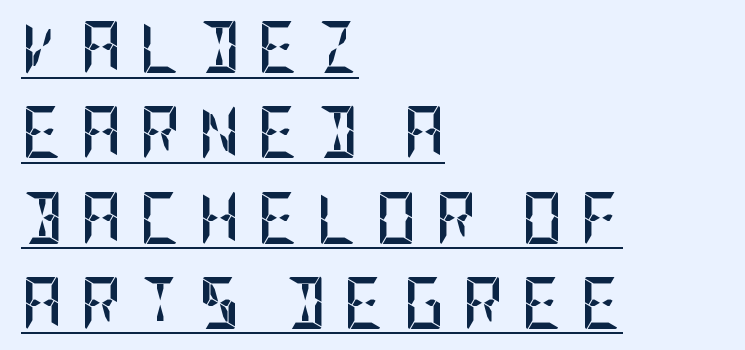
{"serif": "no", "italic": "no", "bold": "yes", "weight": "semibold", "width": "condensed", "stroke_contrast": "low", "x_height": "large", "underline": "yes", "align": "left", "line_spacing": "normal", "line_spacing_ratio": 1.64, "letter_spacing": "wide", "letter_spacing_em": 0.32, "glyph_px": 52}
